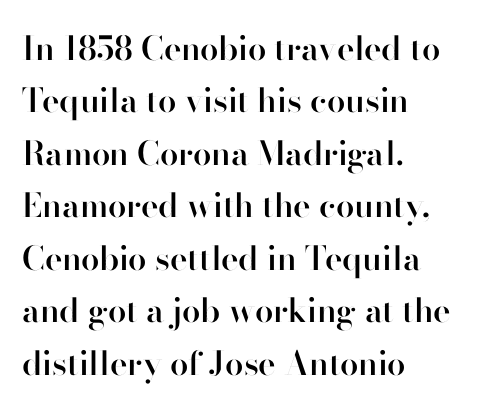
Bold? Not quite — semibold, heavier than regular but stopping short. Looks like regular typesetting: each glyph gets only the width it needs. The typography opts for an upright posture over an oblique one. A typesetter would label this face a sans. These lines sit exactly where default settings would place them.
